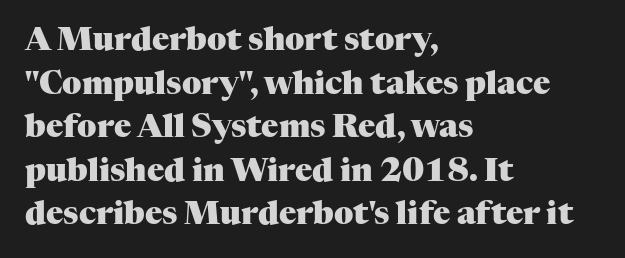
The image shows 32 px heavy serif type, upright; set left-aligned, normal line spacing (1.36x), normal letter spacing, not underlined; medium stroke contrast and a medium x-height.
